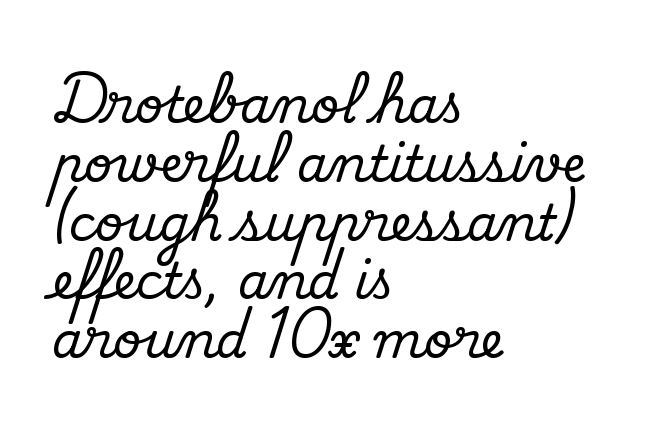
Q: Is the text italic (slanted)? A: Yes.
Q: Is the typeface a serif or a sans-serif typeface? A: Serif.
Q: Is the text underlined? A: No.
Q: How is the paragraph aligned? A: Left-aligned.
Q: Is the spacing between letters normal or unusually wide? A: Normal.
Q: Width (condensed, normal, or wide)? A: Normal.
Q: Stroke contrast? A: Medium.
Q: x-height? A: Small.
Q: Monospaced? A: No.
